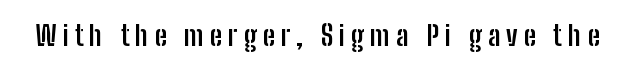
The image shows 28 px semibold, condensed sans-serif type, upright; set unusually wide letter spacing (+0.21 em), not underlined; low stroke contrast and a medium x-height.
